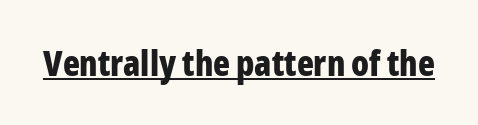
The passage shown is typed in a proportional face where columns would drift. These lines were composed using upright roman letters. Default kerning and tracking; the words read as compact shapes. Is there an underline? Yes — a line sits under the letters.
